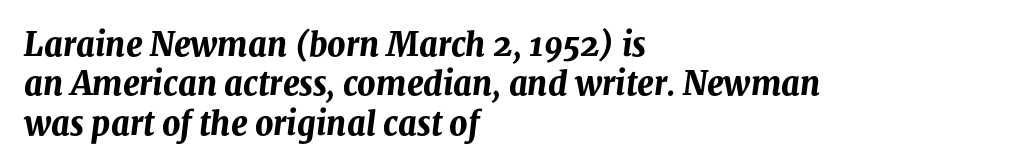
Glyph-to-glyph distance matches everyday printed text. No word sits above an underline. These lines are rendered in a variable-pitch font. The specimen reads as italic at a glance. Bold? Absolutely — the strokes are thick and heavy. In CSS terms this would be text-align: left.
